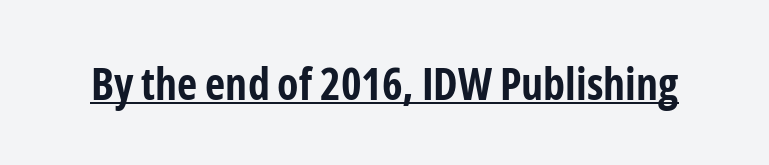
The image shows 44 px bold, condensed sans-serif type, upright; set normal letter spacing, underlined; low stroke contrast and a medium x-height.
